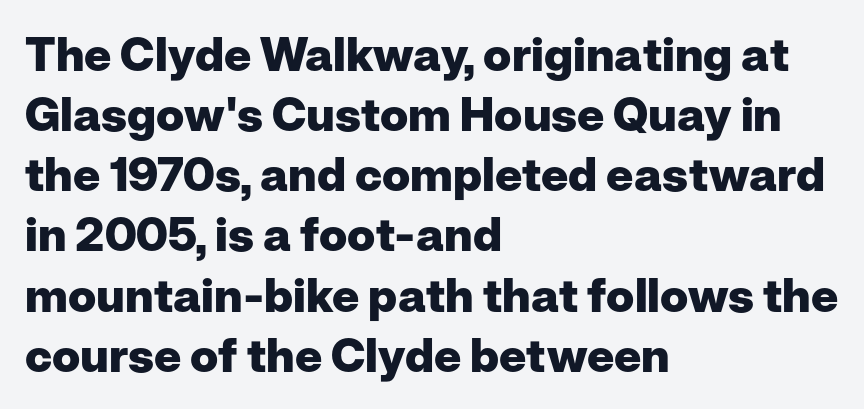
{"serif": "no", "italic": "no", "bold": "yes", "weight": "heavy", "width": "normal", "stroke_contrast": "low", "x_height": "medium", "monospaced": "no", "underline": "no", "align": "left", "line_spacing": "normal", "line_spacing_ratio": 1.28, "letter_spacing": "normal", "letter_spacing_em": 0.0, "glyph_px": 47}
